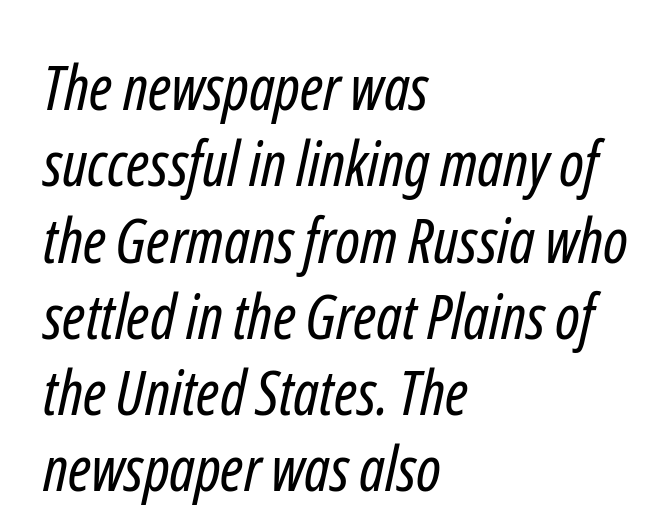
Check under the words: just untouched page. A student would call this left alignment; a typographer would say flush left, rag right. These lines are rendered in a variable-pitch font. Each word holds together tightly as a unit, with standard inter-letter gaps. Are there feet on the stems? There aren't — it's a sans.
